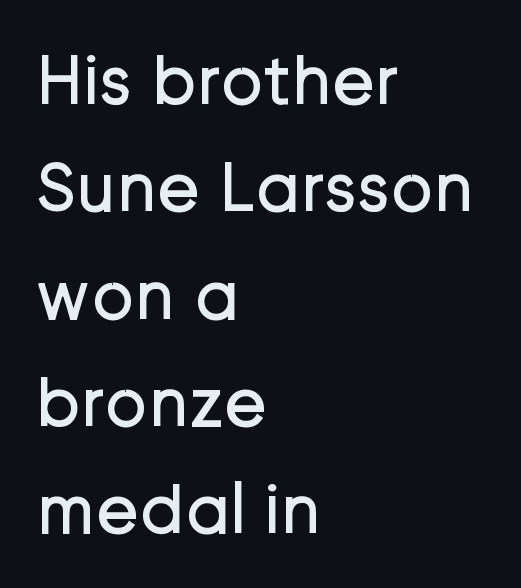
The image shows 72 px regular-weight sans-serif type, upright; set left-aligned, normal line spacing (1.49x), normal letter spacing, not underlined; low stroke contrast and a medium x-height.
